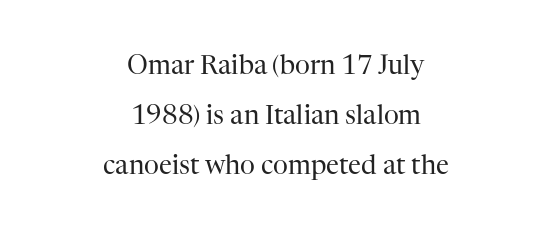
How would I describe the line gaps? Wide and relaxed. The words here are not underlined. Is the letter spacing exaggerated? No — it looks like the ordinary default. This is the regular roman posture of the typeface. Which margin do the lines hug? Neither — every line sits in the middle. Stem width sits at or under what a default text font uses.
